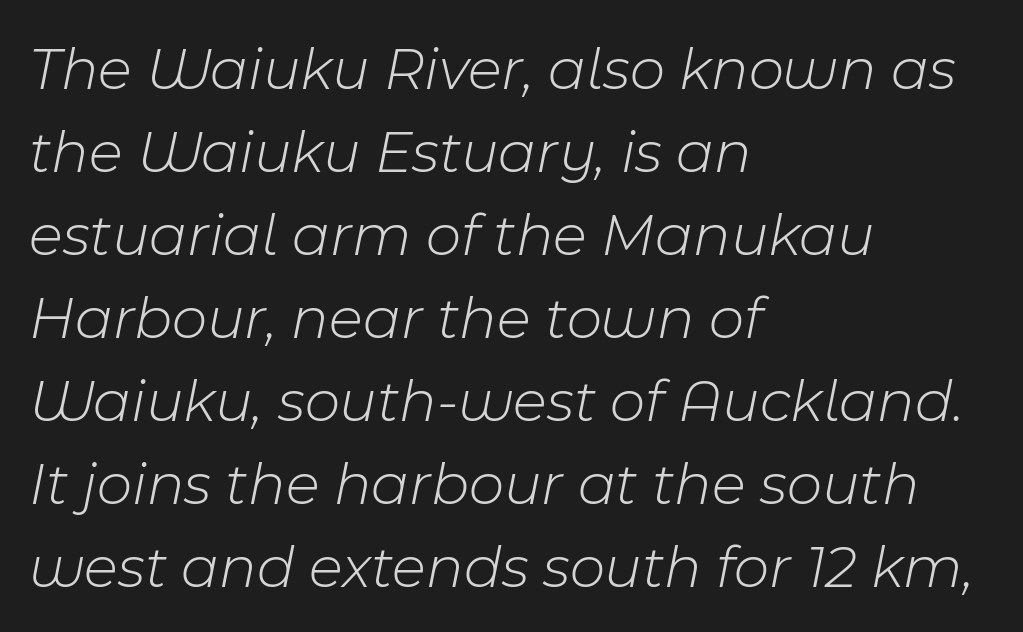
In terms of letterspacing, this is plain default setting. Each stroke keeps to a modest, everyday thickness or less. The area under the type is left untouched. Does the lettering tilt? It does — this is italic. This sample is left-justified, so line endings fall wherever the words run out.
